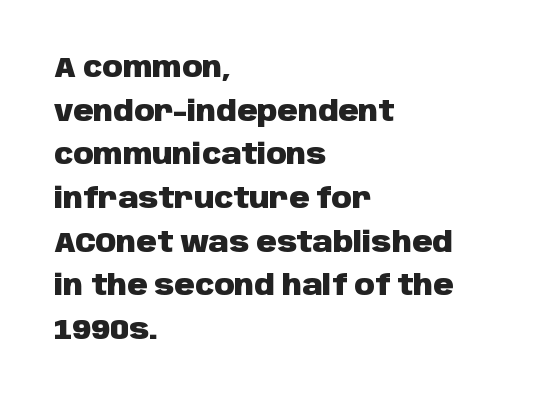
Q: Is the text bold? A: Yes.
Q: Is the text italic (slanted)? A: No, it is upright.
Q: Is the typeface a serif or a sans-serif typeface? A: Sans-serif.
Q: Is the text underlined? A: No.
Q: How is the paragraph aligned? A: Left-aligned.
Q: Is the spacing between letters normal or unusually wide? A: Normal.
Q: Is the spacing between lines tight, normal or loose? A: Normal.
Q: Width (condensed, normal, or wide)? A: Normal.
Q: Stroke contrast? A: Low.
Q: x-height? A: Large.
Q: Monospaced? A: No.
